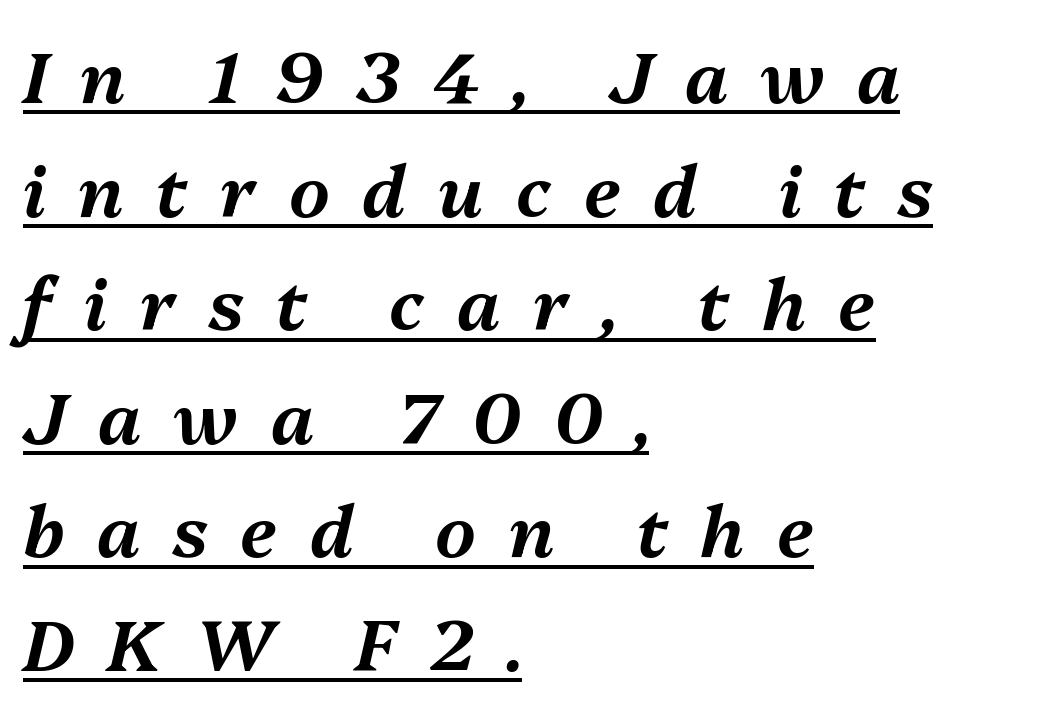
The letters advance in unequal steps, a hallmark of proportional type. Does the copy run flush right? No — it runs flush left. Short note: letters widely spaced. Glance below the letters and you will spot a drawn line. This block has exactly the height ordinary leading produces.
